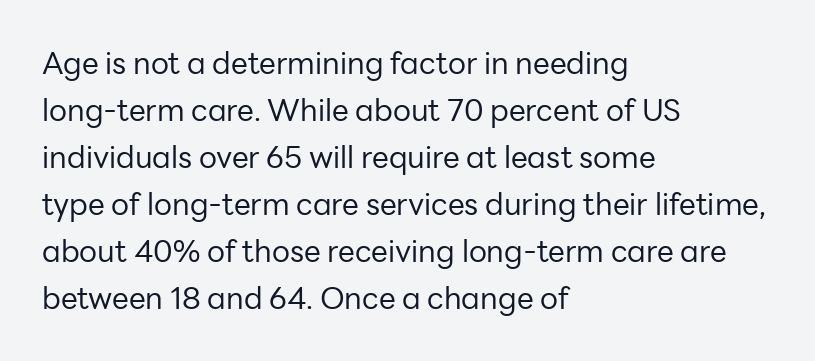
The image shows 30 px regular-weight sans-serif type, upright; set left-aligned, normal line spacing (1.57x), normal letter spacing, not underlined; low stroke contrast and a medium x-height.
